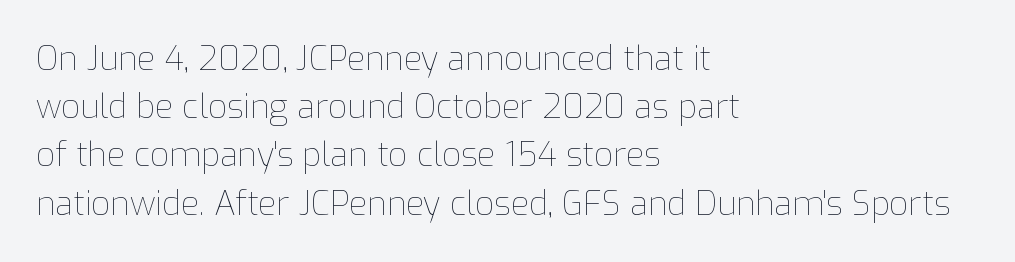
A typesetter would mark this as roman, not italic. Is this a fixed-width face? No — the glyphs have proportional, varying widths. Tracking value appears to be zero — textbook default spacing. The baseline area is clear.
